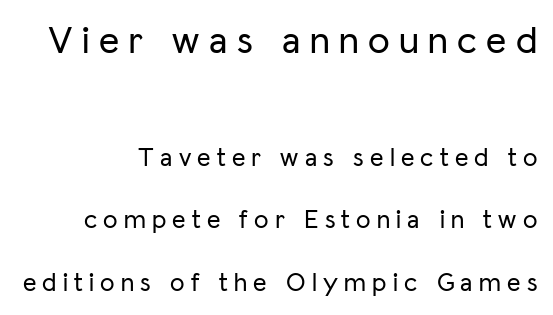
The letters stand straight up with perfectly vertical stems. No feet cap the strokes, marking this as sans-serif type. In CSS terms this would be text-align: right. Varying glyph widths throughout — classic text-font behaviour. Airy leading. Bare-footed words on every line.
